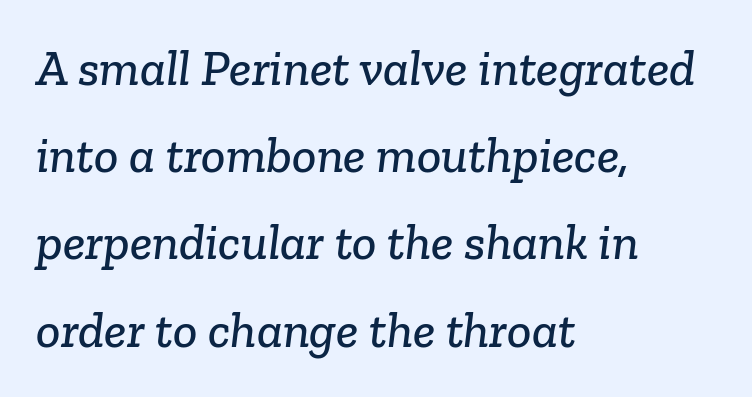
These lines keep a tight, regular rhythm from letter to letter. The gap between lines stays unmarked. Is this a fixed-width face? No — the glyphs have proportional, varying widths. The face used here is seriffed, in the tradition of book romans. The setting favours the left margin, as ordinary paragraphs usually do.
